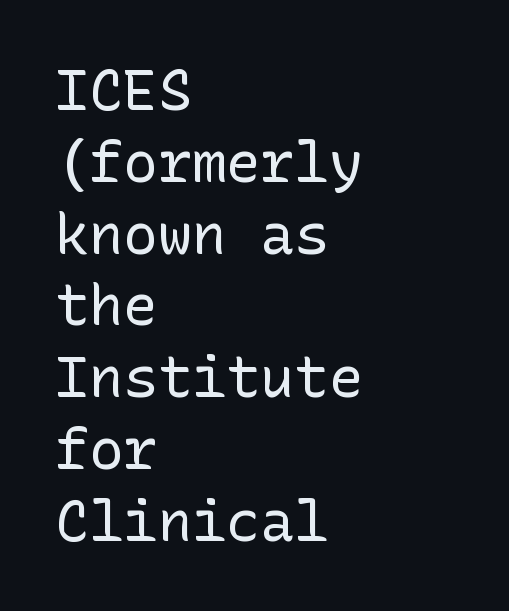
The image shows 57 px regular-weight sans-serif type, upright; set left-aligned, normal line spacing (1.26x), normal letter spacing, not underlined; low stroke contrast and a medium x-height.
